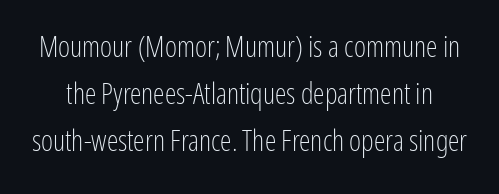
The rendering shows plain stroke endings on the letterforms — a sans-serif design. Glyph-to-glyph distance matches everyday printed text. The letters advance in unequal steps, a hallmark of proportional type. How would I describe the line gaps? Plain and ordinary. The baseline area is clear. Is there any slant? The stems are plumb.
